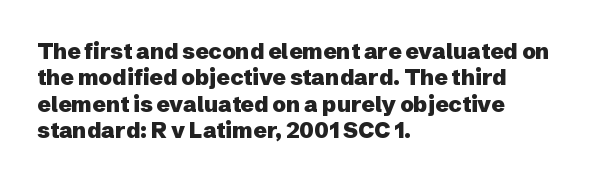
The image shows 22 px bold type, upright; set left-aligned, line spacing 1.2x, normal letter spacing, not underlined.
